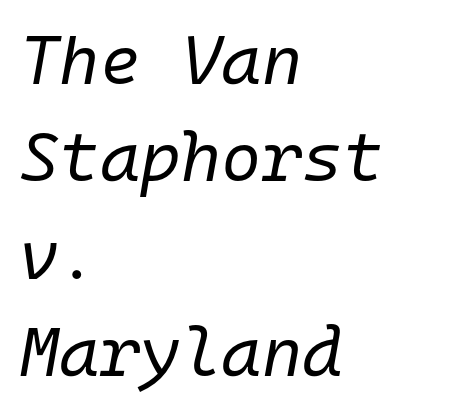
Short note: letters normally spaced. The letters are slanted; this is an italic face. Regular leading. Teacher's note: observe the even left margin — that is flush-left alignment.
